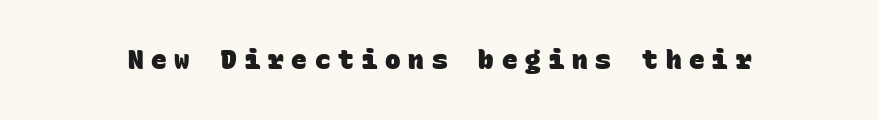
{"bold": "yes", "underline": "no", "letter_spacing": "wide", "letter_spacing_em": 0.3, "glyph_px": 26}
